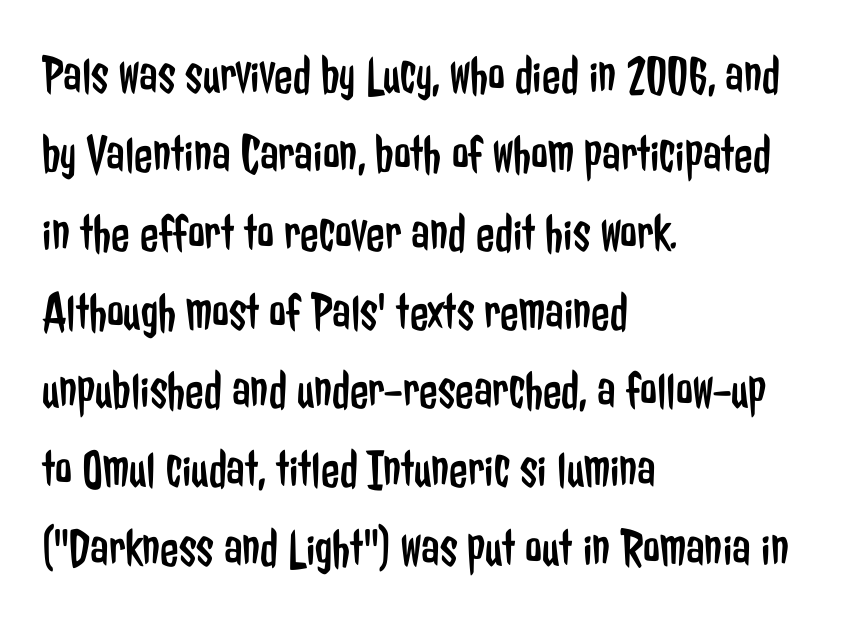
Q: Is the text bold? A: No.
Q: Is the text italic (slanted)? A: No, it is upright.
Q: Is the typeface a serif or a sans-serif typeface? A: Sans-serif.
Q: Is the text underlined? A: No.
Q: How is the paragraph aligned? A: Left-aligned.
Q: Is the spacing between letters normal or unusually wide? A: Normal.
Q: Is the spacing between lines tight, normal or loose? A: Normal.
Q: Width (condensed, normal, or wide)? A: Condensed.
Q: Stroke contrast? A: Low.
Q: x-height? A: Medium.
Q: Monospaced? A: No.
